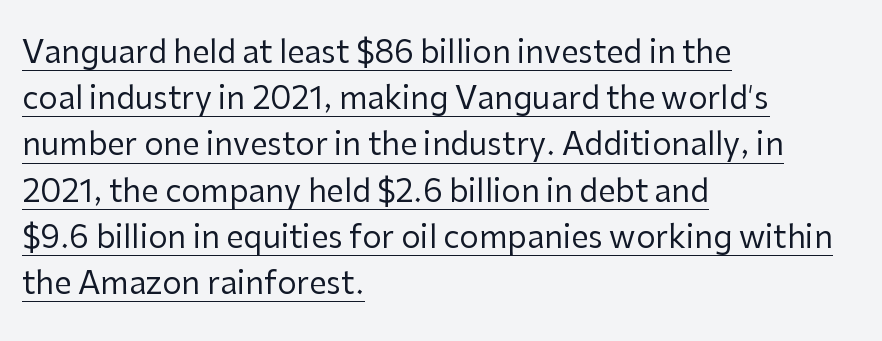
The image shows 31 px regular-weight sans-serif type, upright; set left-aligned, normal line spacing (1.49x), normal letter spacing, underlined; low stroke contrast and a medium x-height.
